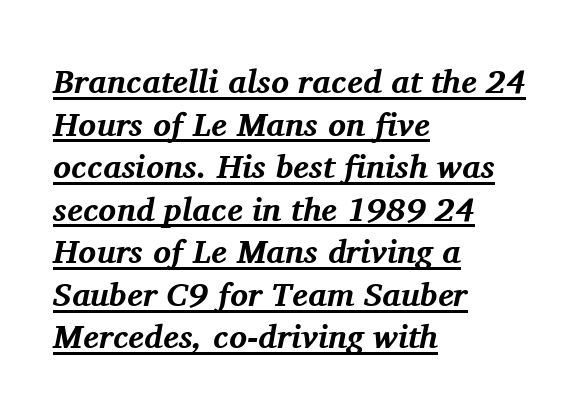
{"serif": "yes", "italic": "yes", "lean": "right", "slant_degrees": 11, "bold": "yes", "weight": "bold", "width": "normal", "stroke_contrast": "medium", "x_height": "medium", "monospaced": "no", "underline": "yes", "align": "left", "line_spacing": "normal", "line_spacing_ratio": 1.29, "letter_spacing": "normal", "letter_spacing_em": 0.0, "glyph_px": 33}
